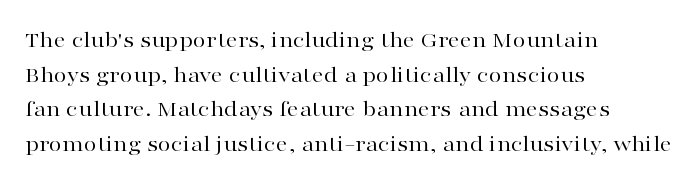
Regarding leading, the lines here are spaced in the standard way. The letters look calm and open, with moderate or lighter stems. Layout note: lines flush left. The rendering keeps characters at their native spacing. The lettering stays uniformly vertical, giving the passage a roman look. Underline: absent.
